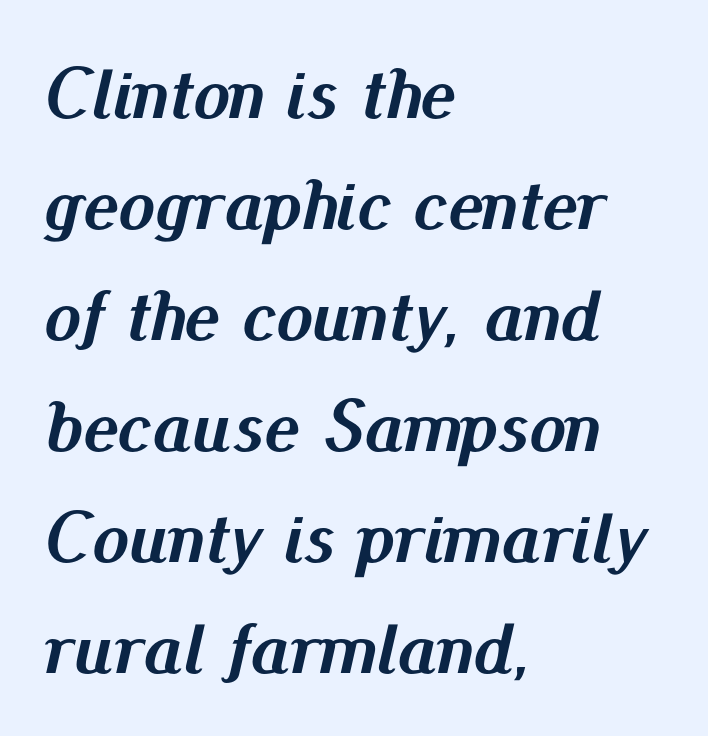
Q: Is the text bold? A: Yes.
Q: Is the text italic (slanted)? A: Yes, it leans right by about 13 degrees.
Q: Is the text underlined? A: No.
Q: How is the paragraph aligned? A: Left-aligned.
Q: Is the spacing between letters normal or unusually wide? A: Normal.
Q: Is the spacing between lines tight, normal or loose? A: Normal.
Q: Width (condensed, normal, or wide)? A: Normal.
Q: Stroke contrast? A: Medium.
Q: x-height? A: Small.
Q: Monospaced? A: No.
